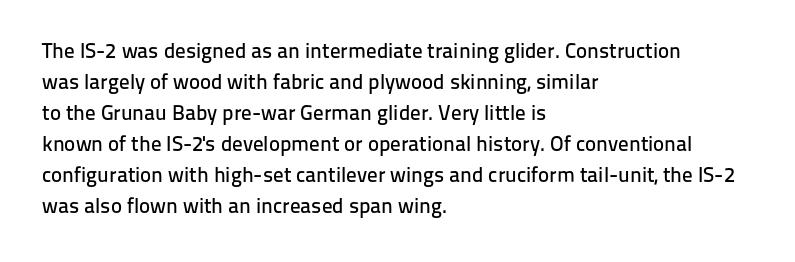
{"italic": "no", "underline": "no", "align": "left", "line_spacing": "normal", "line_spacing_ratio": 1.48, "letter_spacing": "normal", "letter_spacing_em": 0.0, "glyph_px": 21}
